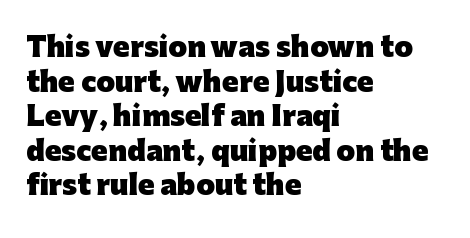
The image shows 27 px bold type, upright; set left-aligned, normal line spacing (1.28x), normal letter spacing, not underlined.
